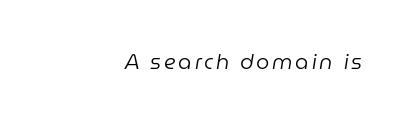
Bare-footed words on every line. Horizontal alignment here is rightward, an uncommon choice for prose. The whole block is typeset with a tilt. This reads as an unemphasized weight, regular at the heaviest.
